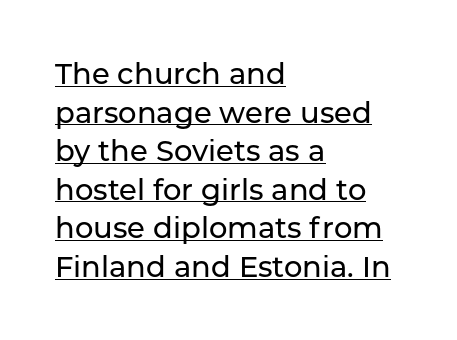
The image shows 29 px sans-serif type, upright; set left-aligned, normal line spacing (1.33x), normal letter spacing, underlined; low stroke contrast and a medium x-height.
